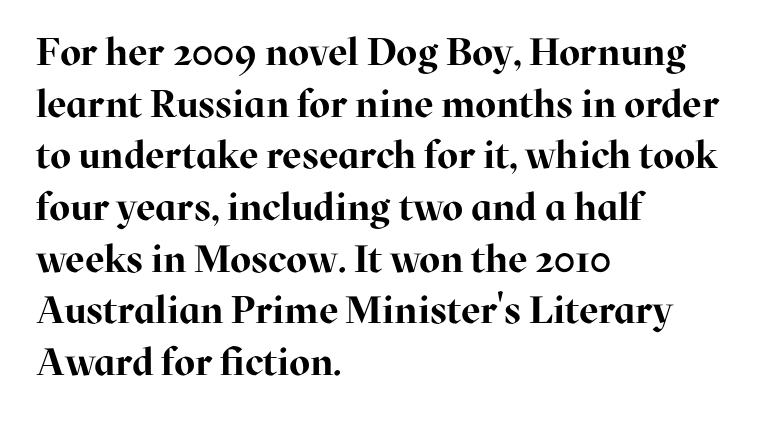
Honestly, the letter spacing is just normal — you wouldn't notice it. You could not count columns in this text — the font is proportionally spaced. The letters stand upright; this is a roman face. A student would call this left alignment; a typographer would say flush left, rag right. Has an underline been added? It has not.
